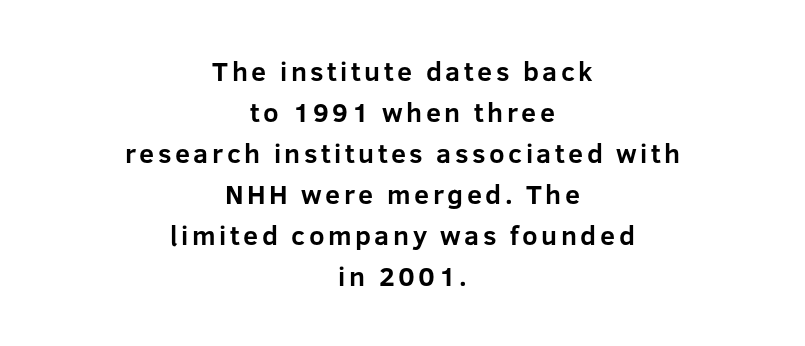
The image shows 27 px bold type, upright; set centered, normal line spacing (1.52x), not underlined.
